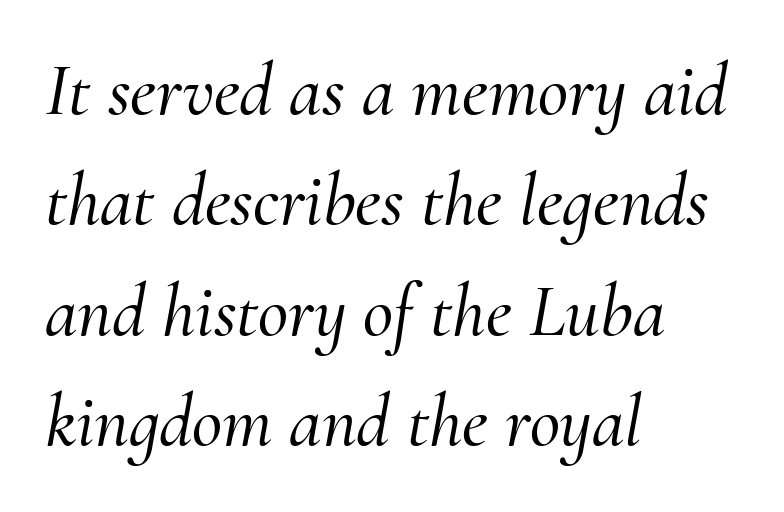
{"serif": "yes", "italic": "yes", "lean": "right", "slant_degrees": 10, "width": "normal", "stroke_contrast": "medium", "x_height": "small", "monospaced": "no", "underline": "no", "align": "left", "line_spacing": "normal", "line_spacing_ratio": 1.49, "letter_spacing": "normal", "letter_spacing_em": 0.0, "glyph_px": 74}
